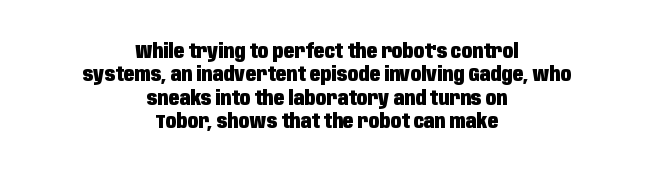
Q: Is the text bold? A: Yes.
Q: Is the text italic (slanted)? A: No, it is upright.
Q: Is the text underlined? A: No.
Q: How is the paragraph aligned? A: Centered.
Q: Is the spacing between letters normal or unusually wide? A: Normal.
